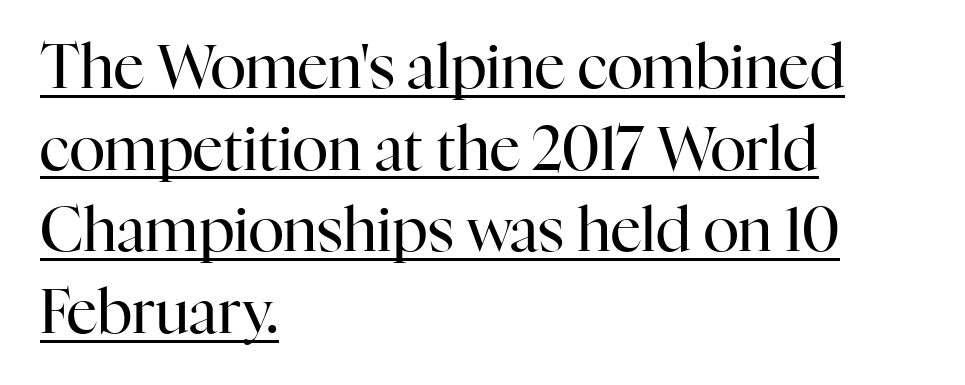
{"serif": "yes", "italic": "no", "bold": "no", "weight": "regular", "width": "normal", "stroke_contrast": "high", "x_height": "medium", "monospaced": "no", "underline": "yes", "align": "left", "line_spacing": "normal", "line_spacing_ratio": 1.36, "letter_spacing": "normal", "letter_spacing_em": 0.0, "glyph_px": 60}
